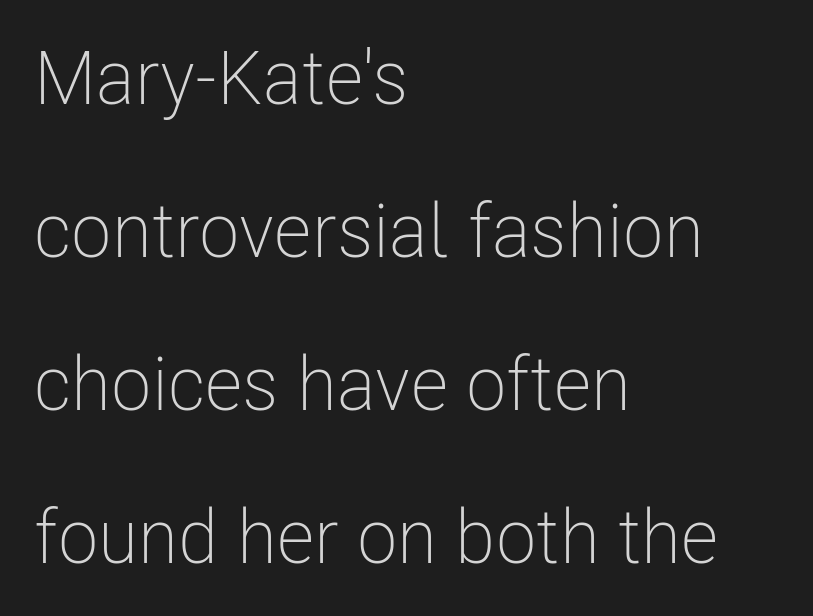
The image shows 75 px light, condensed sans-serif type, upright; set left-aligned, loose line spacing (2.04x), normal letter spacing, not underlined; low stroke contrast and a medium x-height.
